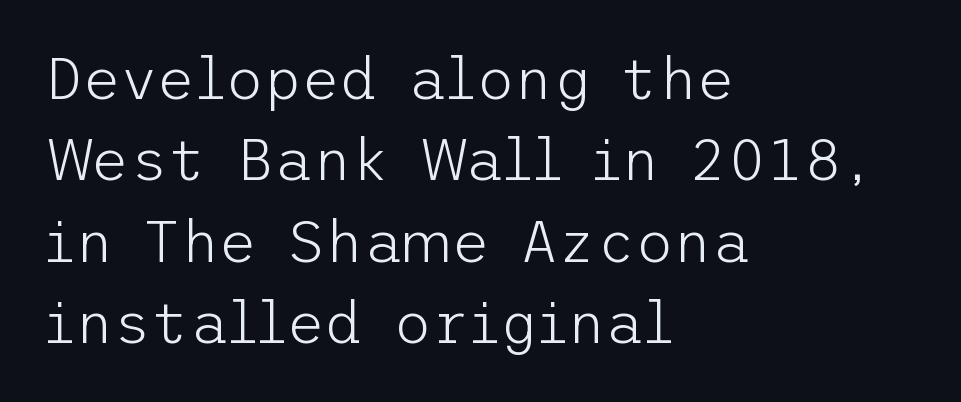
Which margin do the lines hug? The left one — the right edge is uneven. No letter is thick-stroked: the sample isn't bold. Descenders are the only things crossing below the line. There is no visible air inserted between adjacent glyphs.
